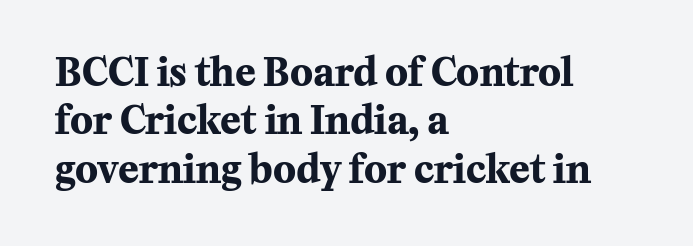
Q: Is the text bold? A: Yes.
Q: Is the text italic (slanted)? A: No, it is upright.
Q: Is the typeface a serif or a sans-serif typeface? A: Serif.
Q: Is the text underlined? A: No.
Q: How is the paragraph aligned? A: Left-aligned.
Q: Is the spacing between letters normal or unusually wide? A: Normal.
Q: Is the spacing between lines tight, normal or loose? A: Normal.
Q: Width (condensed, normal, or wide)? A: Normal.
Q: Stroke contrast? A: Medium.
Q: x-height? A: Medium.
Q: Monospaced? A: No.
